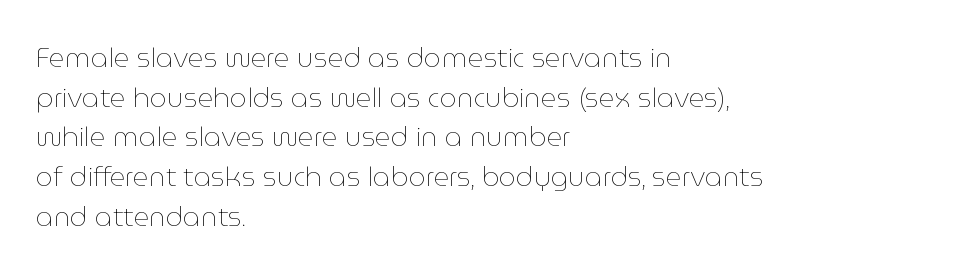
The image shows 27 px text type, upright; set left-aligned, normal line spacing (1.47x), normal letter spacing, not underlined.
